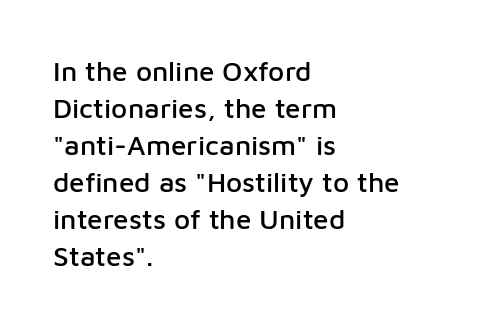
The image shows 28 px sans-serif type, upright; set left-aligned, normal line spacing (1.32x), normal letter spacing, not underlined; low stroke contrast and a medium x-height.
